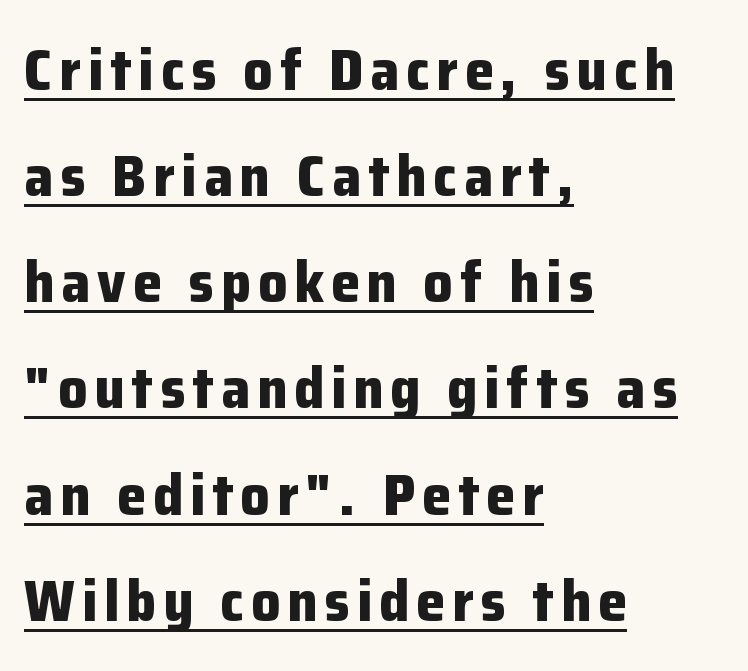
The paragraph has a hard left edge and a soft right edge. These lines carry a lot of weight — the face is fully bold. The glyphs in this specimen are sans serif. Does the lettering tilt? It doesn't — this is upright. Emphasis is given by a line drawn under the lettering.
